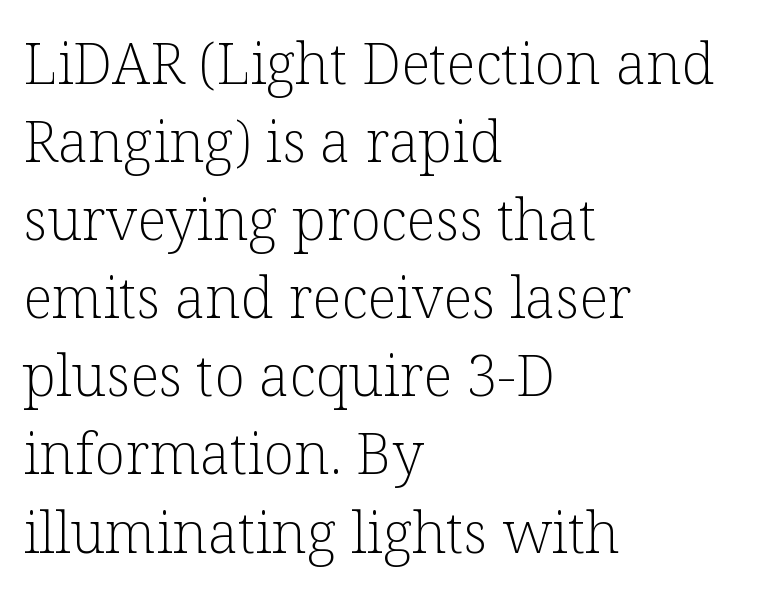
{"serif": "yes", "italic": "no", "bold": "no", "weight": "light", "width": "normal", "stroke_contrast": "low", "x_height": "medium", "monospaced": "no", "underline": "no", "align": "left", "line_spacing": "normal", "line_spacing_ratio": 1.37, "letter_spacing": "normal", "letter_spacing_em": 0.0, "glyph_px": 57}
